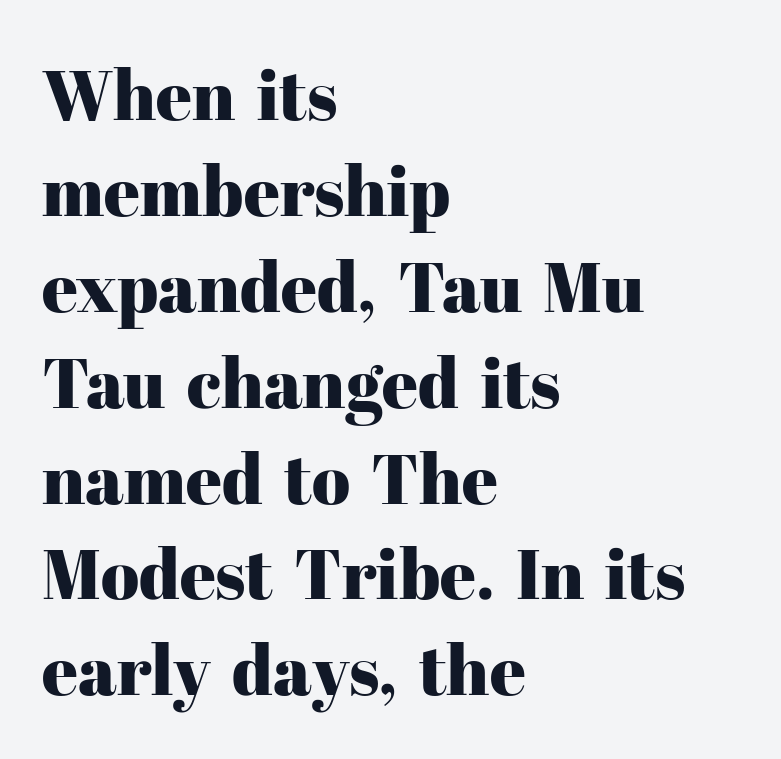
The image shows 70 px serif type, upright; set left-aligned, normal line spacing (1.37x), normal letter spacing, not underlined; high stroke contrast and a medium x-height.
